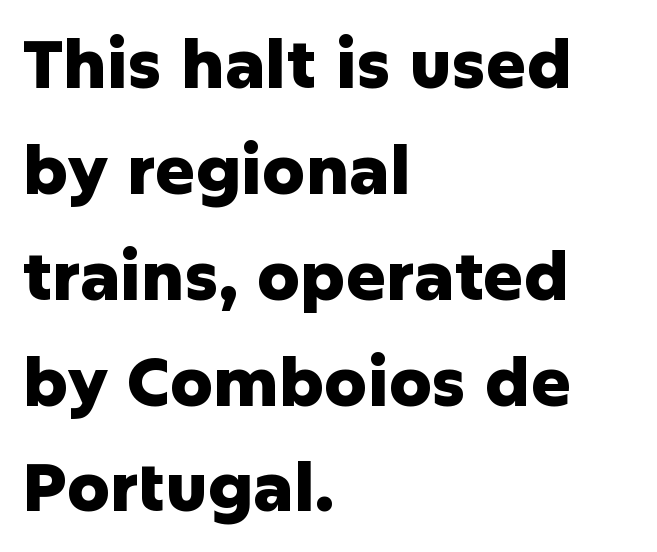
The image shows 67 px heavy sans-serif type, upright; set left-aligned, normal line spacing (1.58x), normal letter spacing, not underlined; low stroke contrast and a medium x-height.
